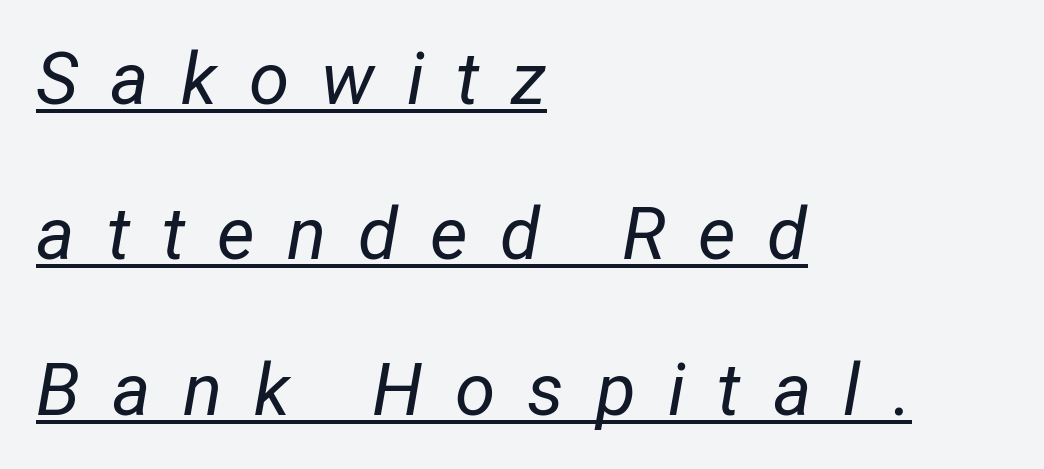
Q: Is the text bold? A: No.
Q: Is the text italic (slanted)? A: Yes, it leans right by about 12 degrees.
Q: Is the text underlined? A: Yes.
Q: How is the paragraph aligned? A: Left-aligned.
Q: Is the spacing between letters normal or unusually wide? A: Unusually wide.
Q: Is the spacing between lines tight, normal or loose? A: Loose.
Q: Width (condensed, normal, or wide)? A: Condensed.
Q: Stroke contrast? A: Low.
Q: x-height? A: Medium.
Q: Monospaced? A: No.
